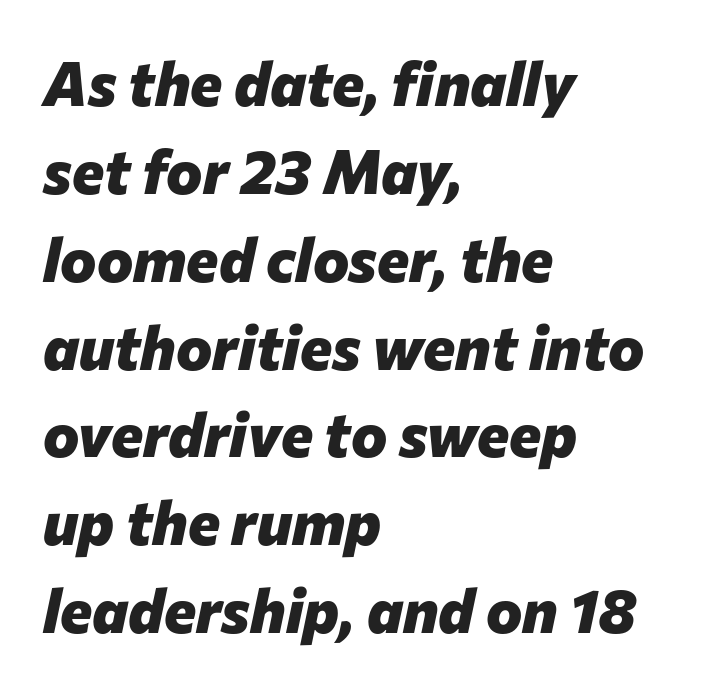
When letters slant like this, we call the style italic. Short note: letters normally spaced. A typesetter would call this proportional, since set widths differ per character. Beneath every word, the page is bare. These lines sit exactly where default settings would place them. Heft: maximum for text — a bold.
